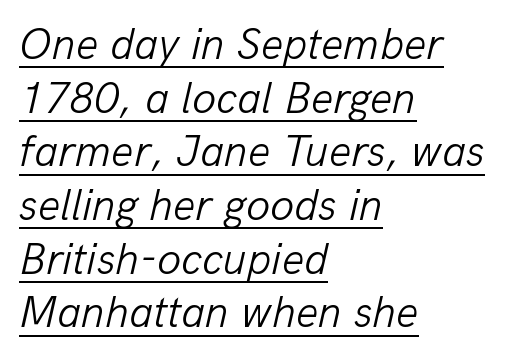
{"italic": "yes", "lean": "right", "slant_degrees": 13, "bold": "no", "weight": "light", "width": "normal", "stroke_contrast": "low", "x_height": "medium", "monospaced": "no", "underline": "yes", "align": "left", "line_spacing_ratio": 1.22, "letter_spacing": "normal", "letter_spacing_em": 0.0, "glyph_px": 44}
